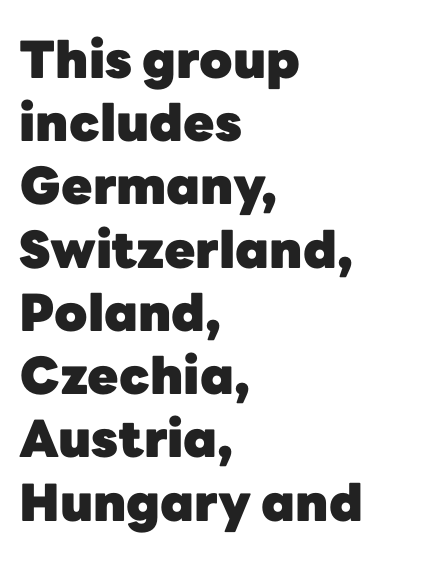
{"serif": "no", "italic": "no", "bold": "yes", "weight": "heavy", "width": "normal", "stroke_contrast": "low", "x_height": "medium", "monospaced": "no", "underline": "no", "align": "left", "line_spacing_ratio": 1.24, "letter_spacing": "normal", "letter_spacing_em": 0.0, "glyph_px": 51}
